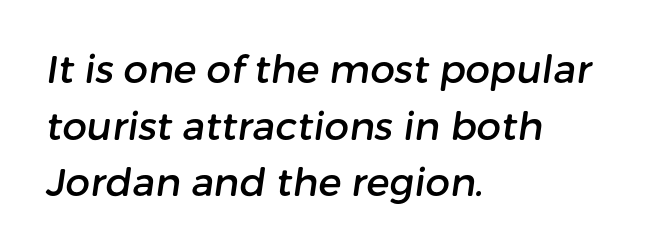
The image shows 39 px sans-serif type; set left-aligned, normal line spacing (1.45x), normal letter spacing, not underlined; low stroke contrast and a medium x-height.
